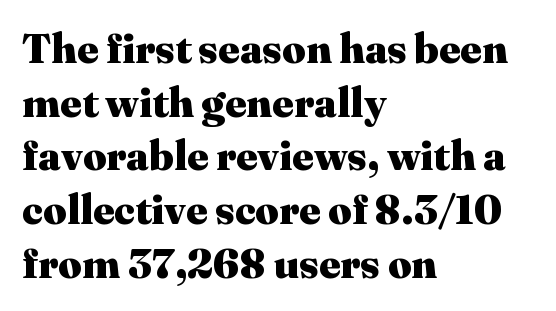
The image shows 41 px heavy serif type, upright; set left-aligned, normal line spacing (1.31x), normal letter spacing, not underlined; medium stroke contrast and a medium x-height.
